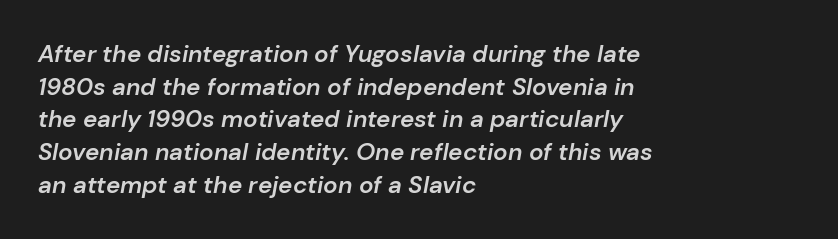
The image shows 24 px text type, italic (leaning right); set left-aligned, normal line spacing (1.36x), normal letter spacing, not underlined.
